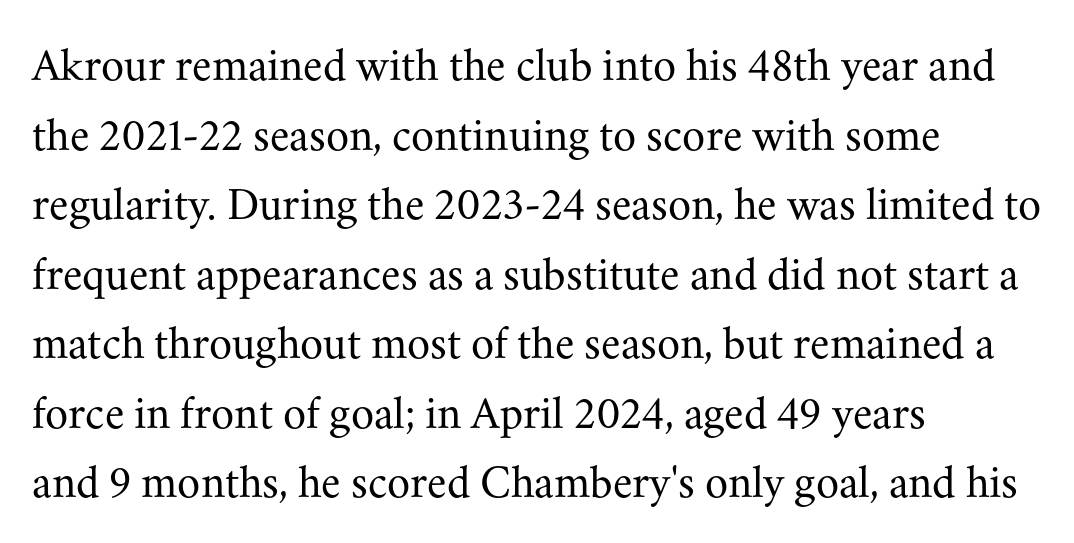
The baseline area is clear. Caption: face not bold, strokes unweighted. Which margin do the lines hug? The left one — the right edge is uneven. Regarding leading, the lines here are spaced in the standard way.
